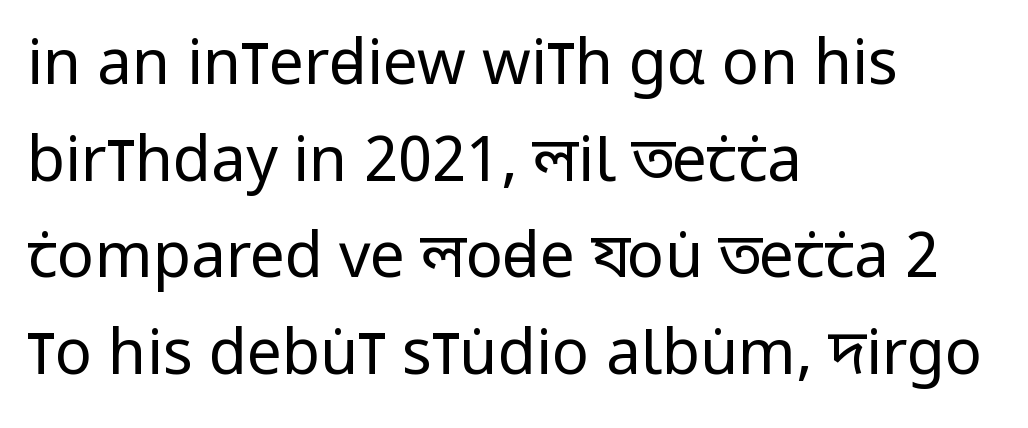
{"serif": "no", "italic": "no", "bold": "no", "weight": "regular", "width": "condensed", "stroke_contrast": "low", "x_height": "large", "monospaced": "no", "underline": "no", "align": "left", "line_spacing": "normal", "line_spacing_ratio": 1.56, "letter_spacing": "normal", "letter_spacing_em": 0.0, "glyph_px": 62}
